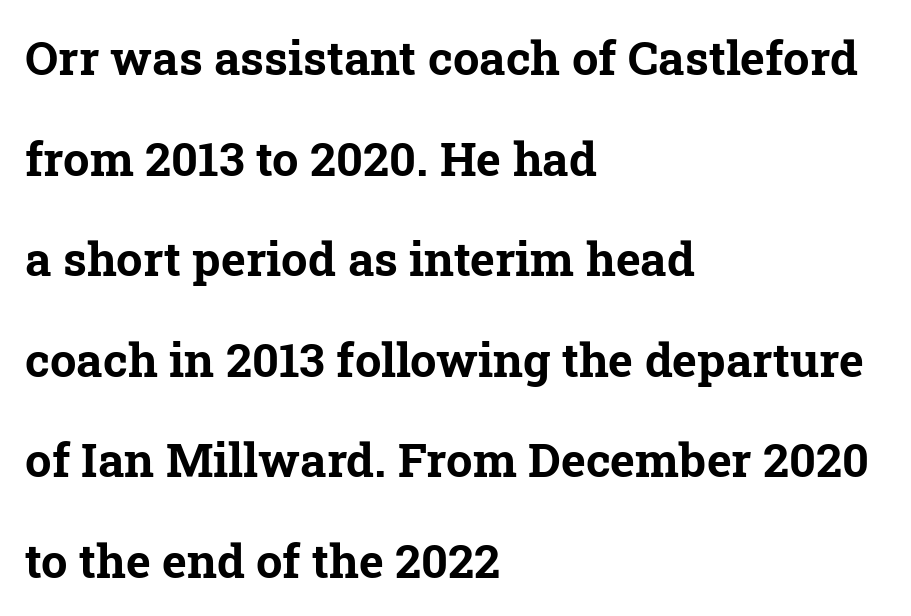
Q: Is the text bold? A: Yes.
Q: Is the typeface a serif or a sans-serif typeface? A: Serif.
Q: Is the text underlined? A: No.
Q: How is the paragraph aligned? A: Left-aligned.
Q: Is the spacing between letters normal or unusually wide? A: Normal.
Q: Is the spacing between lines tight, normal or loose? A: Loose.
Q: Width (condensed, normal, or wide)? A: Normal.
Q: Stroke contrast? A: Low.
Q: x-height? A: Medium.
Q: Monospaced? A: No.
